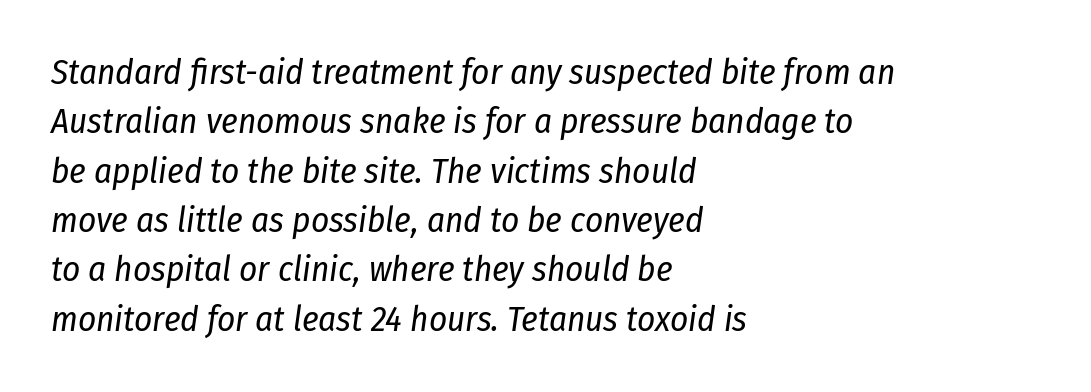
{"italic": "yes", "lean": "right", "slant_degrees": 8, "bold": "no", "weight": "regular", "width": "condensed", "stroke_contrast": "low", "x_height": "medium", "monospaced": "no", "underline": "no", "align": "left", "line_spacing": "normal", "line_spacing_ratio": 1.41, "letter_spacing": "normal", "letter_spacing_em": 0.0, "glyph_px": 35}
